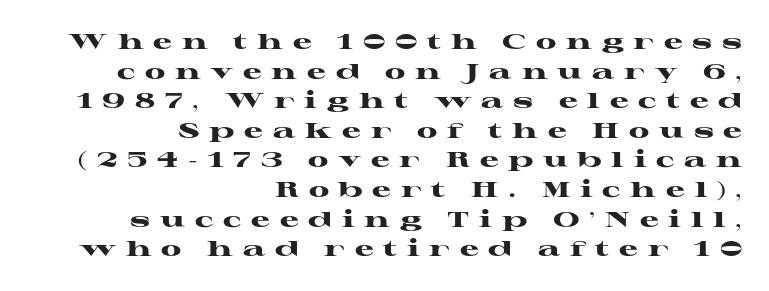
{"italic": "no", "bold": "yes", "underline": "no", "align": "right", "line_spacing": "normal", "line_spacing_ratio": 1.41, "letter_spacing": "wide", "letter_spacing_em": 0.47, "glyph_px": 21}
